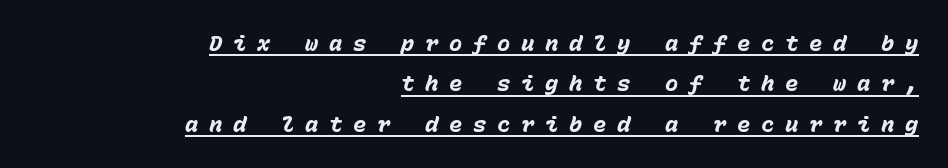
The image shows 22 px bold type, italic (leaning right); set right-aligned, line spacing 1.84x, unusually wide letter spacing (+0.49 em), underlined.
